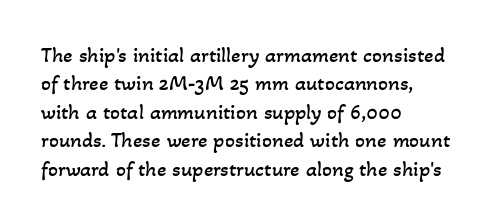
Students, note that the glyphs here touch the page at normal intervals. Leading: standard. The foot of each line stays bare and open. The typesetter chose a ragged-right arrangement here.
